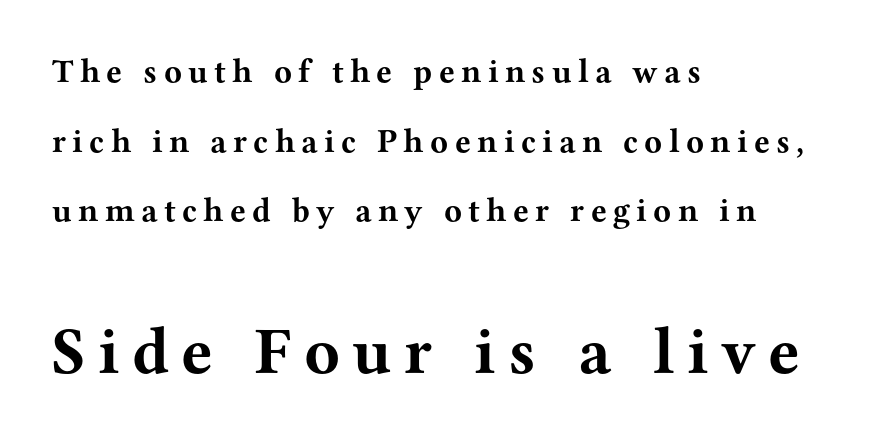
Larger block? The one below; the one above is distinctly smaller. Check where the strokes stop: tiny serifs finish them off. Check under the words: just untouched page. The rendering uses a bold face; every stroke is thick and dark. The lettering holds an erect, upright posture throughout.
